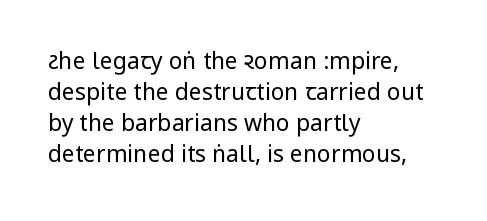
{"italic": "no", "bold": "no", "underline": "no", "align": "left", "line_spacing": "normal", "line_spacing_ratio": 1.35, "letter_spacing": "normal", "letter_spacing_em": 0.0, "glyph_px": 23}
